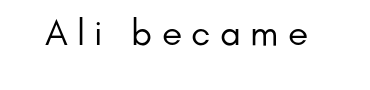
The image shows 37 px regular-weight sans-serif type, upright; set unusually wide letter spacing (+0.25 em), not underlined; low stroke contrast and a small x-height.
